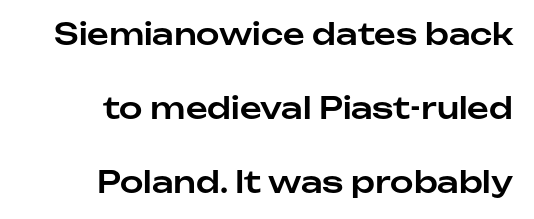
Q: Is the text italic (slanted)? A: No, it is upright.
Q: Is the typeface a serif or a sans-serif typeface? A: Sans-serif.
Q: Is the text underlined? A: No.
Q: How is the paragraph aligned? A: Right-aligned.
Q: Is the spacing between letters normal or unusually wide? A: Normal.
Q: Is the spacing between lines tight, normal or loose? A: Loose.
Q: Width (condensed, normal, or wide)? A: Normal.
Q: Stroke contrast? A: Low.
Q: x-height? A: Medium.
Q: Monospaced? A: No.
